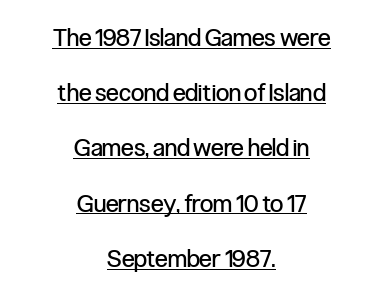
Rendered with straight, roman letterforms. Whoever set this chose breathing room over compactness in the vertical rhythm. Decoration check: the copy is underlined. No heavy texture on the line: the type isn't bold.
